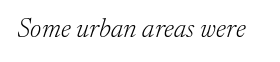
Q: Is the text bold? A: No.
Q: Is the text italic (slanted)? A: Yes, it leans right by about 17 degrees.
Q: Is the text underlined? A: No.
Q: Is the spacing between letters normal or unusually wide? A: Normal.
